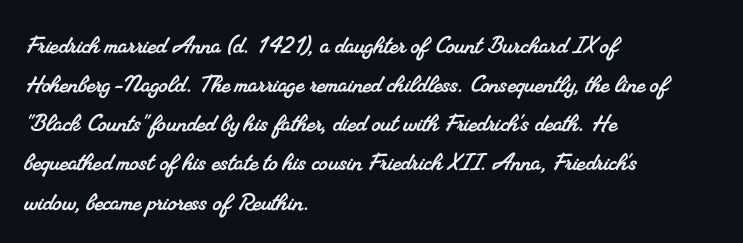
The lines in this sample share a left origin and differ only in where they stop. This sample uses plain, unmodified letter spacing. Normally led — the rows are evenly, conventionally spaced. The area under the type is left untouched. You could not count columns in this text — the font is proportionally spaced. Type style note: has serifs.
